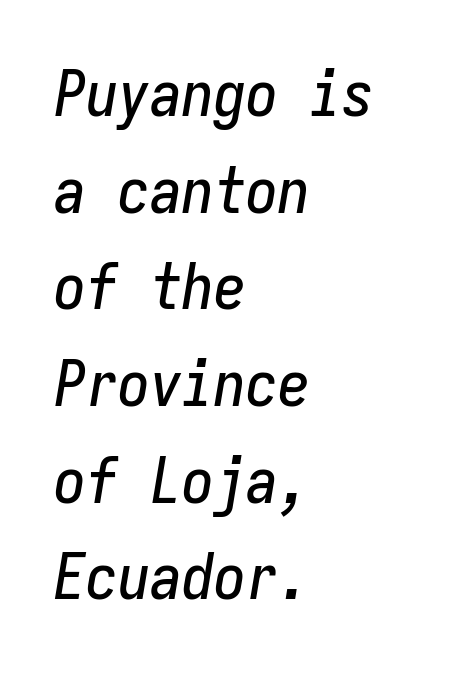
Q: Is the text italic (slanted)? A: Yes, it leans right by about 9 degrees.
Q: Is the text underlined? A: No.
Q: How is the paragraph aligned? A: Left-aligned.
Q: Is the spacing between letters normal or unusually wide? A: Normal.
Q: Is the spacing between lines tight, normal or loose? A: Normal.
Q: Width (condensed, normal, or wide)? A: Condensed.
Q: Stroke contrast? A: Low.
Q: x-height? A: Medium.
Q: Monospaced? A: Yes.
